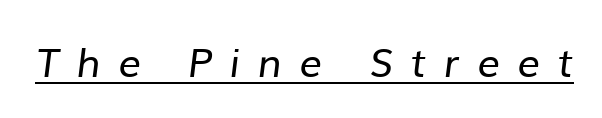
{"serif": "no", "bold": "no", "weight": "regular", "width": "normal", "stroke_contrast": "low", "x_height": "medium", "monospaced": "no", "underline": "yes", "letter_spacing": "wide", "letter_spacing_em": 0.44, "glyph_px": 40}
